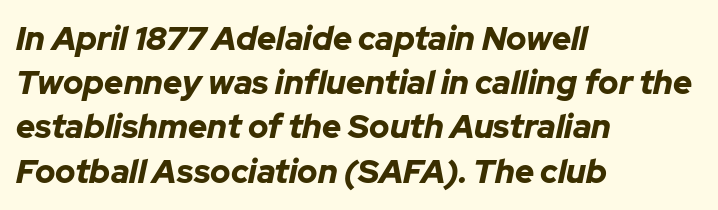
{"italic": "yes", "lean": "right", "slant_degrees": 12, "bold": "yes", "weight": "bold", "width": "normal", "stroke_contrast": "low", "x_height": "medium", "monospaced": "no", "underline": "no", "align": "left", "line_spacing": "normal", "line_spacing_ratio": 1.34, "letter_spacing": "normal", "letter_spacing_em": 0.0, "glyph_px": 33}
